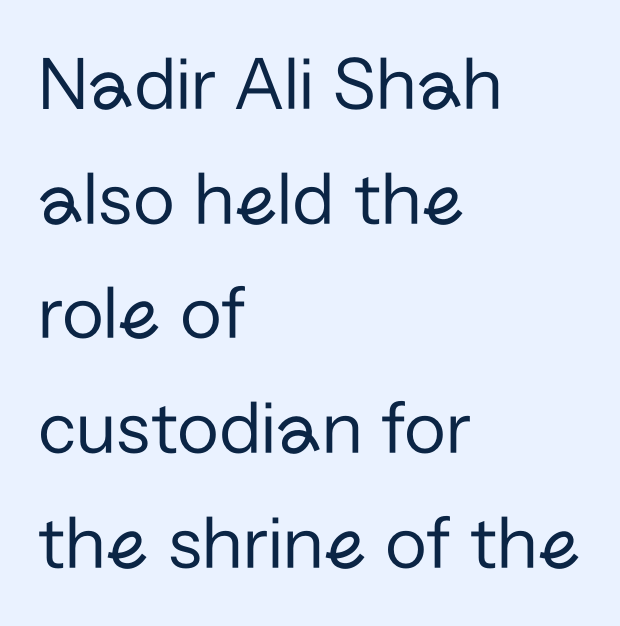
Unbolded letterforms with no extra heft. These lines are rendered in a variable-pitch font. Anything drawn beneath the words? Only blank space. The type sits square on the baseline with zero lean.
